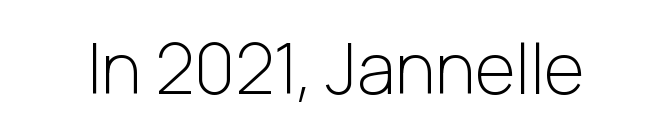
The image shows 70 px light sans-serif type, upright; set normal letter spacing, not underlined; low stroke contrast and a medium x-height.
